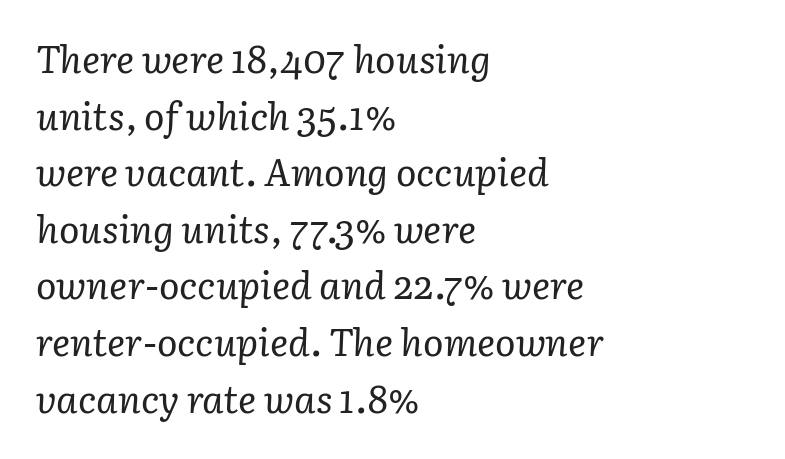
Q: Is the text bold? A: No.
Q: Is the text italic (slanted)? A: Yes, it leans right by about 3 degrees.
Q: Is the typeface a serif or a sans-serif typeface? A: Serif.
Q: Is the text underlined? A: No.
Q: How is the paragraph aligned? A: Left-aligned.
Q: Is the spacing between letters normal or unusually wide? A: Normal.
Q: Is the spacing between lines tight, normal or loose? A: Normal.
Q: Width (condensed, normal, or wide)? A: Normal.
Q: Stroke contrast? A: Low.
Q: x-height? A: Medium.
Q: Monospaced? A: No.
